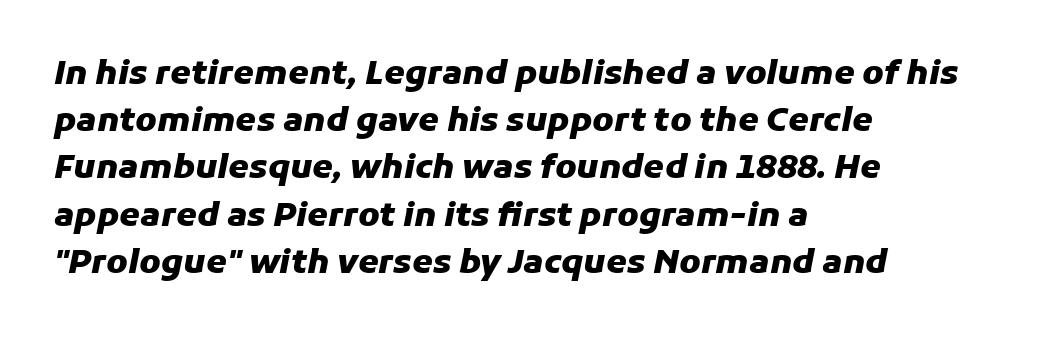
{"italic": "yes", "lean": "right", "slant_degrees": 11, "bold": "yes", "weight": "heavy", "width": "normal", "stroke_contrast": "low", "x_height": "medium", "monospaced": "no", "underline": "no", "align": "left", "line_spacing": "normal", "line_spacing_ratio": 1.43, "letter_spacing": "normal", "letter_spacing_em": 0.0, "glyph_px": 33}
